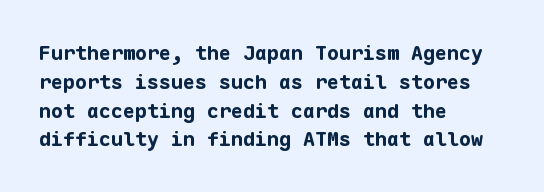
Q: Is the text bold? A: Yes.
Q: Is the text italic (slanted)? A: No, it is upright.
Q: Is the text underlined? A: No.
Q: How is the paragraph aligned? A: Left-aligned.
Q: Is the spacing between letters normal or unusually wide? A: Normal.
Q: Is the spacing between lines tight, normal or loose? A: Normal.
